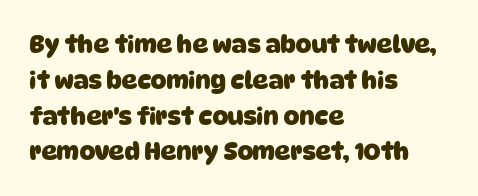
Where is the straight margin? On the left. Typographic density is high because the face is bold. Each new line begins a customary step beneath the previous one. This rendering leaves character spacing at its baseline value.
